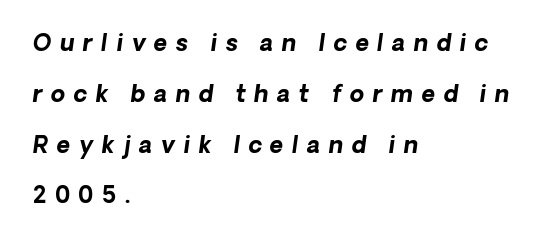
The line texture is sparse and dotted thanks to wide tracking. Line starts are locked; line ends wander. The string is rendered with underlining switched off. Students, this is bold: see how much ink each stroke carries.
